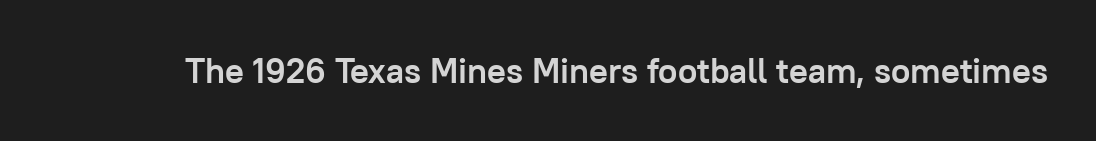
{"serif": "no", "italic": "no", "bold": "yes", "weight": "semibold", "width": "normal", "stroke_contrast": "low", "x_height": "medium", "monospaced": "no", "underline": "no", "letter_spacing": "normal", "letter_spacing_em": 0.0, "glyph_px": 35}
